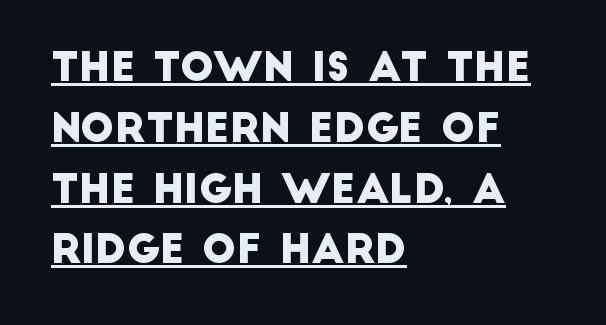
The image shows 40 px sans-serif type; set left-aligned, normal line spacing (1.52x), normal letter spacing, underlined; low stroke contrast and a large x-height.
